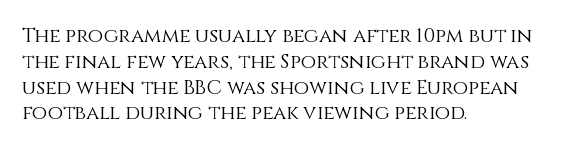
The image shows 20 px text type, upright; set left-aligned, normal line spacing (1.29x), normal letter spacing, not underlined.
